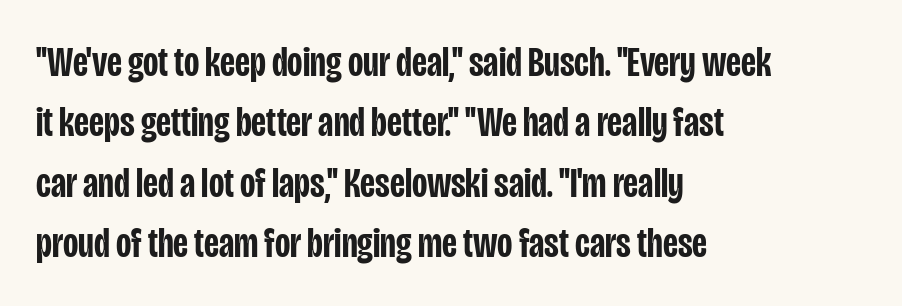
Q: Is the text bold? A: Semi-bold.
Q: Is the text italic (slanted)? A: No, it is upright.
Q: Is the typeface a serif or a sans-serif typeface? A: Sans-serif.
Q: Is the text underlined? A: No.
Q: How is the paragraph aligned? A: Left-aligned.
Q: Is the spacing between letters normal or unusually wide? A: Normal.
Q: Is the spacing between lines tight, normal or loose? A: Normal.
Q: Width (condensed, normal, or wide)? A: Condensed.
Q: Stroke contrast? A: Low.
Q: x-height? A: Large.
Q: Monospaced? A: No.
